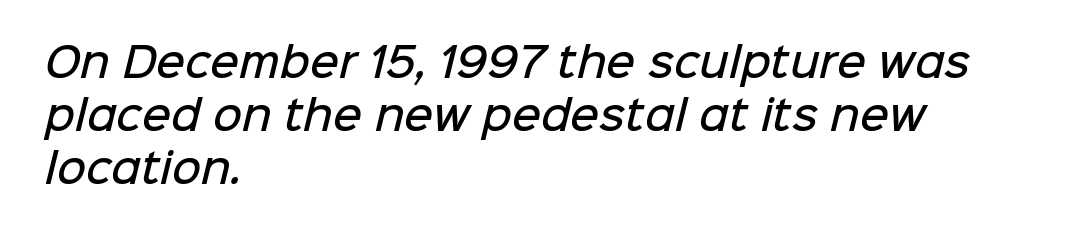
{"serif": "no", "bold": "semi", "weight": "semibold", "width": "normal", "stroke_contrast": "low", "x_height": "medium", "monospaced": "no", "underline": "no", "align": "left", "line_spacing": "normal", "line_spacing_ratio": 1.32, "letter_spacing": "normal", "letter_spacing_em": 0.0, "glyph_px": 40}
